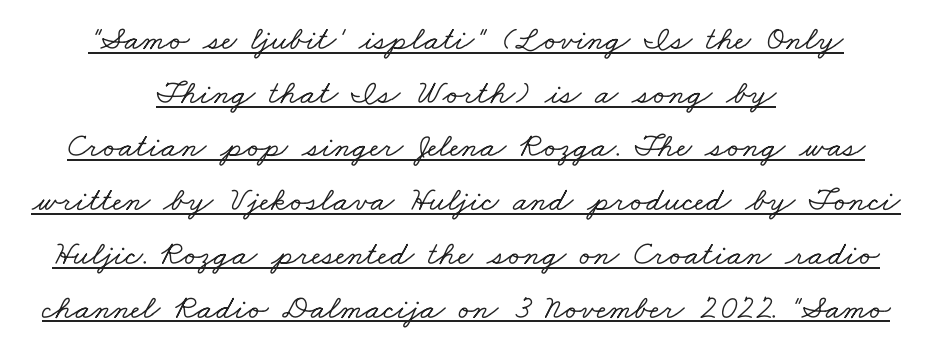
{"serif": "yes", "width": "wide", "stroke_contrast": "low", "x_height": "small", "monospaced": "no", "underline": "yes", "align": "center", "line_spacing": "normal", "line_spacing_ratio": 1.58, "letter_spacing": "normal", "letter_spacing_em": 0.0, "glyph_px": 34}
